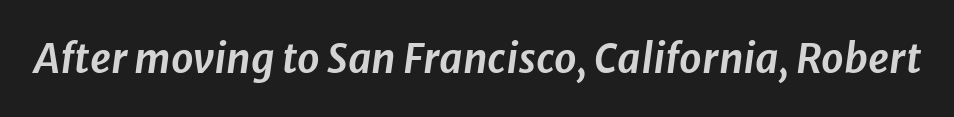
Q: Is the text italic (slanted)? A: Yes, it leans right by about 8 degrees.
Q: Is the text underlined? A: No.
Q: Is the spacing between letters normal or unusually wide? A: Normal.
Q: Width (condensed, normal, or wide)? A: Normal.
Q: Stroke contrast? A: Low.
Q: x-height? A: Medium.
Q: Monospaced? A: No.
